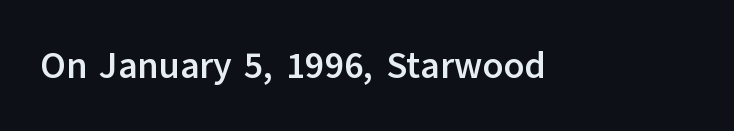
Q: Is the text bold? A: Yes.
Q: Is the text italic (slanted)? A: No, it is upright.
Q: Is the typeface a serif or a sans-serif typeface? A: Sans-serif.
Q: Is the text underlined? A: No.
Q: Is the spacing between letters normal or unusually wide? A: Normal.
Q: Width (condensed, normal, or wide)? A: Normal.
Q: Stroke contrast? A: Low.
Q: x-height? A: Medium.
Q: Monospaced? A: No.
